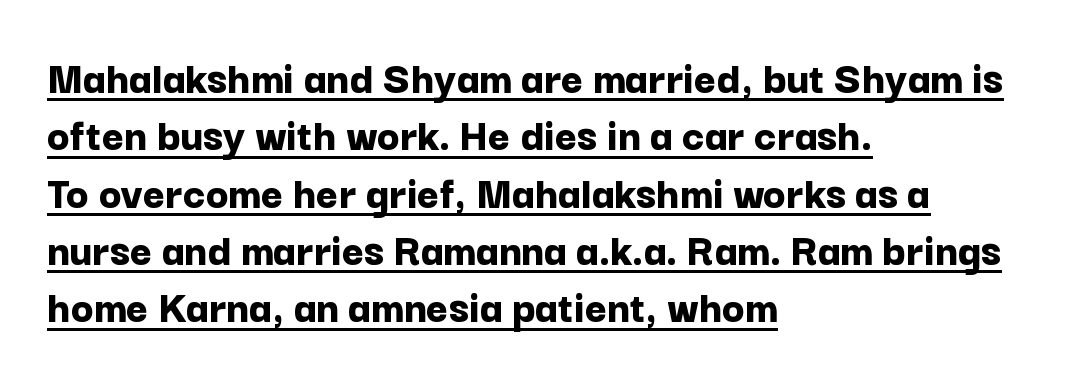
Q: Is the text bold? A: Yes.
Q: Is the text italic (slanted)? A: No, it is upright.
Q: Is the typeface a serif or a sans-serif typeface? A: Sans-serif.
Q: Is the text underlined? A: Yes.
Q: How is the paragraph aligned? A: Left-aligned.
Q: Is the spacing between letters normal or unusually wide? A: Normal.
Q: Width (condensed, normal, or wide)? A: Normal.
Q: Stroke contrast? A: Low.
Q: x-height? A: Medium.
Q: Monospaced? A: No.
